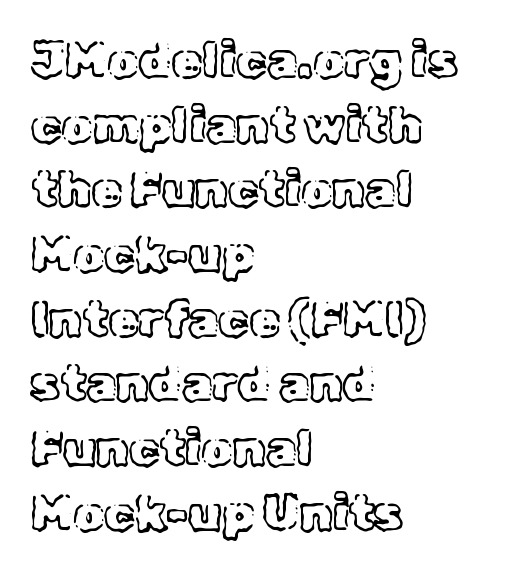
Q: Is the text italic (slanted)? A: No, it is upright.
Q: Is the text underlined? A: No.
Q: How is the paragraph aligned? A: Left-aligned.
Q: Is the spacing between letters normal or unusually wide? A: Normal.
Q: Is the spacing between lines tight, normal or loose? A: Normal.
Q: Width (condensed, normal, or wide)? A: Normal.
Q: x-height? A: Medium.
Q: Monospaced? A: No.
